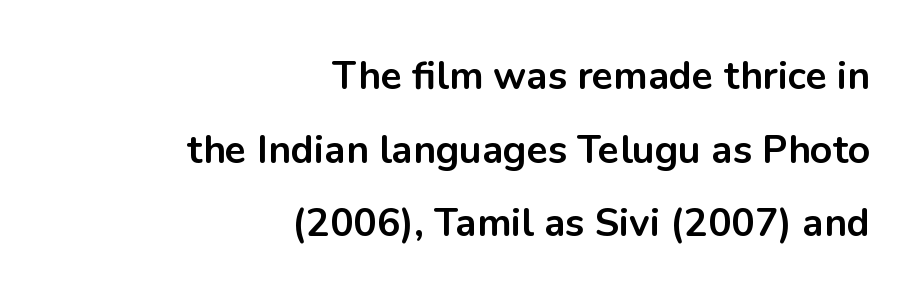
Only glyphs here, with clear space below each row. Posture: upright roman. Typographically, this falls in the sans-serif category. Inter-character spacing is left at the font's built-in metrics. The paragraph has a hard right edge and a soft left edge. Proportional: the letters do not fall into vertical columns.
